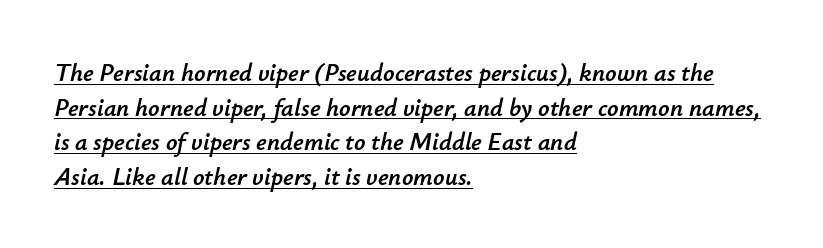
{"italic": "yes", "lean": "right", "slant_degrees": 12, "underline": "yes", "align": "left", "line_spacing": "normal", "line_spacing_ratio": 1.39, "letter_spacing": "normal", "letter_spacing_em": 0.0, "glyph_px": 25}
